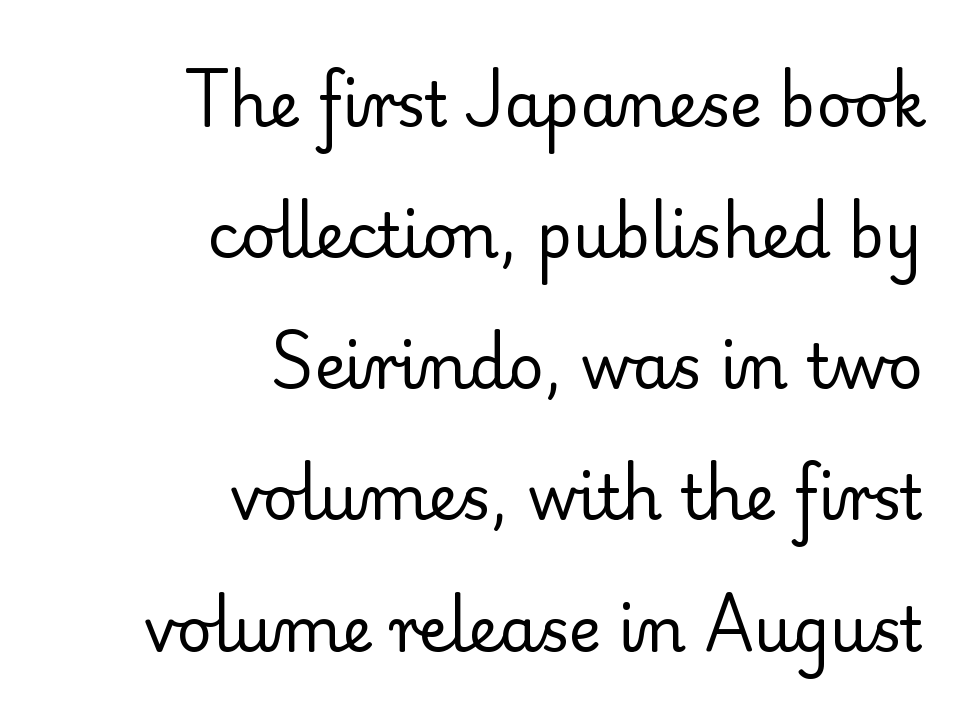
The image shows 61 px regular-weight serif type, upright; set right-aligned, loose line spacing (2.15x), normal letter spacing, not underlined; low stroke contrast and a small x-height.
